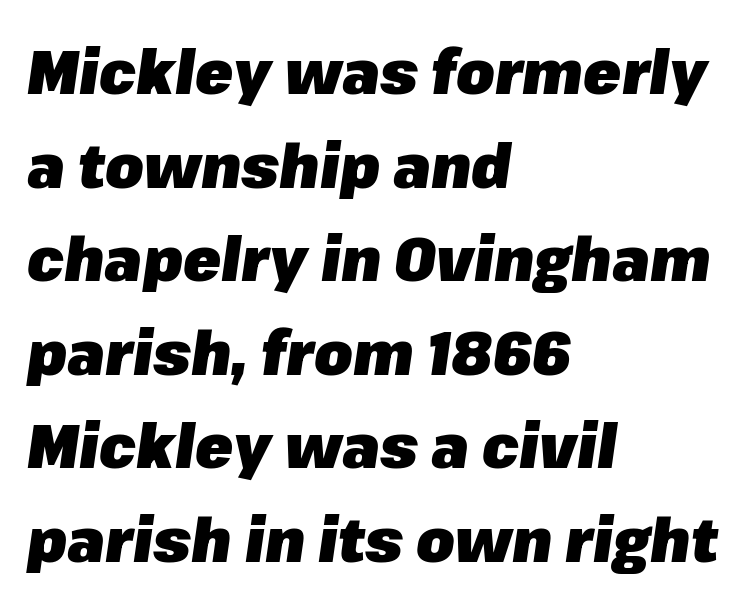
The image shows 62 px heavy type, italic (leaning right); set left-aligned, normal line spacing (1.51x), normal letter spacing, not underlined; low stroke contrast and a medium x-height.
